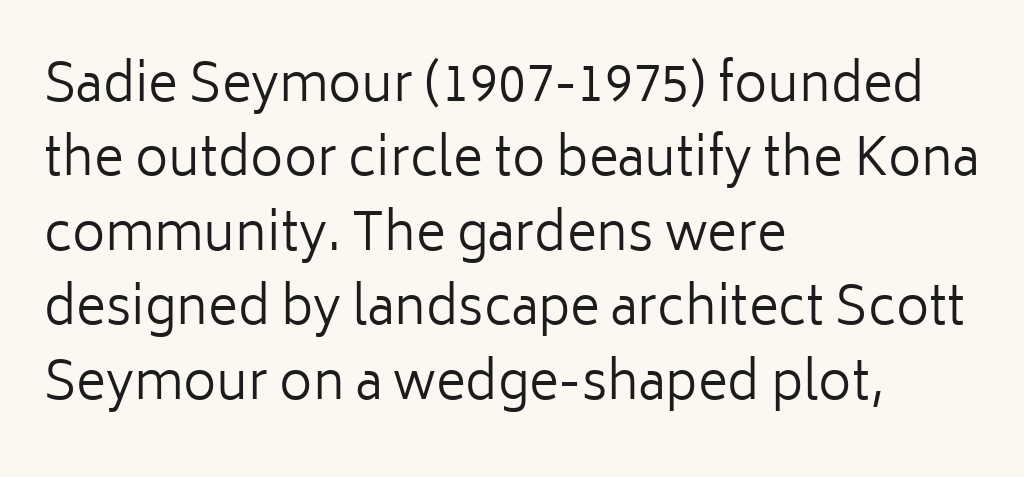
This sample has the flowing, uneven cadence of proportional lettering. Nothing sits at the stroke ends, so this counts as sans-serif. The tracking reads as untouched default to a designer's eye. Casual observation: everything's shoved over to the left.
